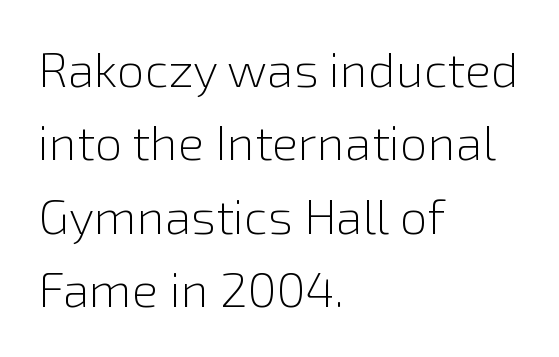
The image shows 49 px light sans-serif type, upright; set left-aligned, normal line spacing (1.5x), normal letter spacing, not underlined; a medium x-height.
